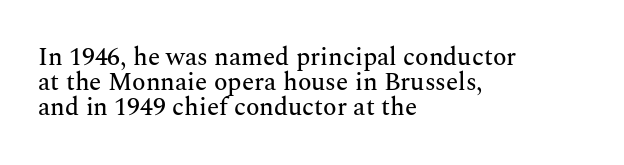
How are the letters spaced? Ordinarily, with no added tracking. Is there much room between lines? No — they nearly touch. Has an underline been added? It has not. Posture: vertical. This rendering uses left alignment, leaving the right contour irregular.
